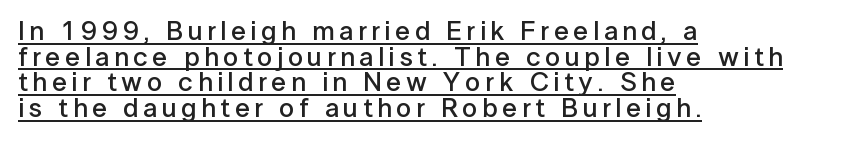
{"italic": "no", "bold": "semi", "underline": "yes", "align": "left", "line_spacing": "tight", "line_spacing_ratio": 0.95, "glyph_px": 27}
